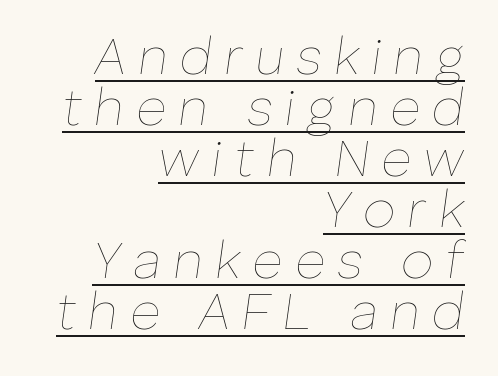
The image shows 52 px thin type, italic (leaning right); set right-aligned, tight line spacing (0.98x), unusually wide letter spacing (+0.23 em), underlined; low stroke contrast and a medium x-height.
